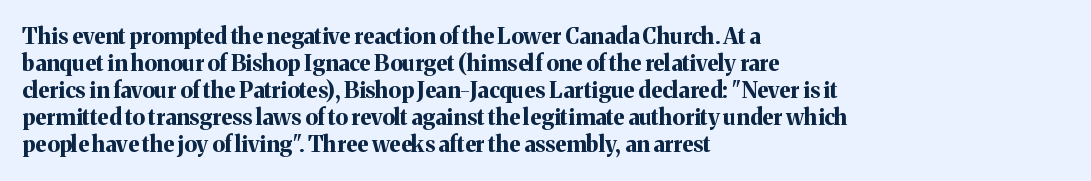
The setting favours the left margin, as ordinary paragraphs usually do. The strip under each line holds only bare page. Every letter is thick-stroked: bold, no question. In terms of posture, this sample is upright. Is the letter spacing exaggerated? No — it looks like the ordinary default.
